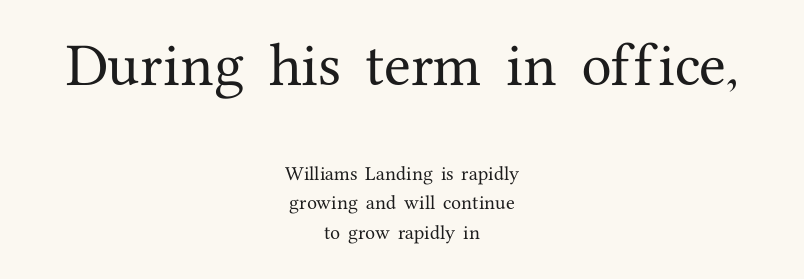
If you squint, the top block still reads clearly — it's the larger of the two. Each letter keeps its own natural width here, so spacing adapts to shape. If you drew a line through each stem, it would be perfectly vertical. Does the type have serifs? Yes, each stem ends in a small foot. Anything drawn beneath the words? Only blank space. The whitespace from short lines is split evenly between both sides.
